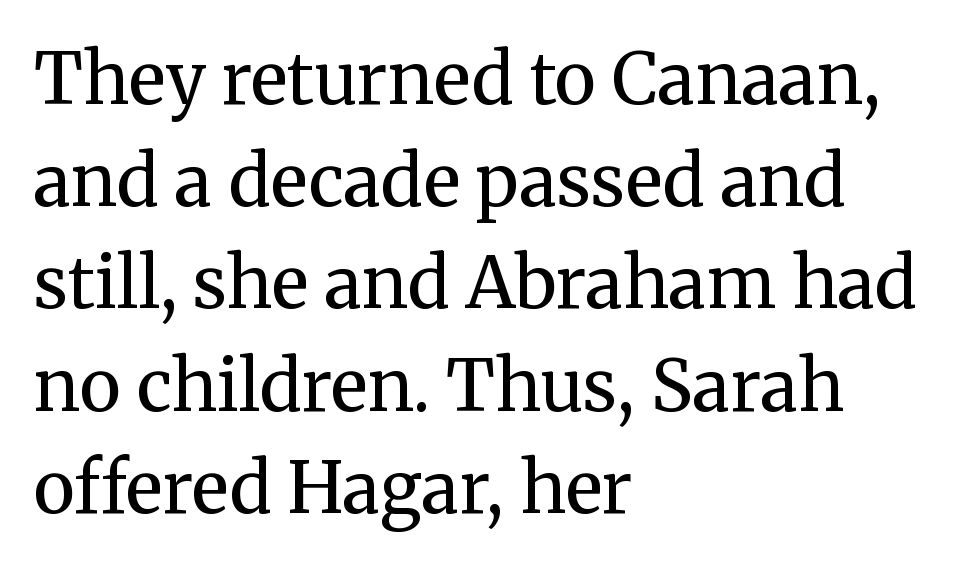
{"serif": "yes", "italic": "no", "bold": "no", "weight": "regular", "width": "normal", "stroke_contrast": "medium", "x_height": "medium", "monospaced": "no", "underline": "no", "align": "left", "line_spacing": "normal", "line_spacing_ratio": 1.44, "letter_spacing": "normal", "letter_spacing_em": 0.0, "glyph_px": 71}
